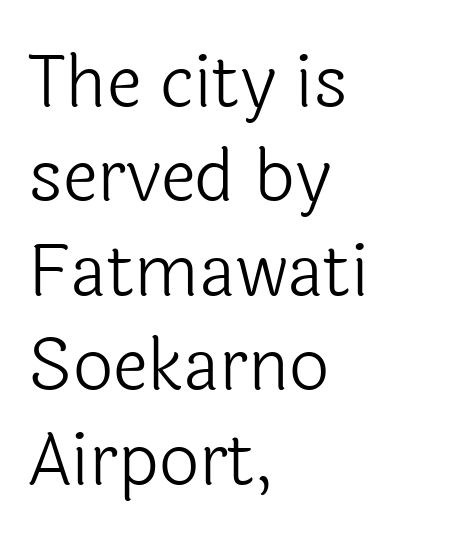
Q: Is the text bold? A: No.
Q: Is the text italic (slanted)? A: No, it is upright.
Q: Is the typeface a serif or a sans-serif typeface? A: Sans-serif.
Q: Is the text underlined? A: No.
Q: How is the paragraph aligned? A: Left-aligned.
Q: Is the spacing between letters normal or unusually wide? A: Normal.
Q: Is the spacing between lines tight, normal or loose? A: Normal.
Q: Width (condensed, normal, or wide)? A: Normal.
Q: x-height? A: Medium.
Q: Monospaced? A: No.
